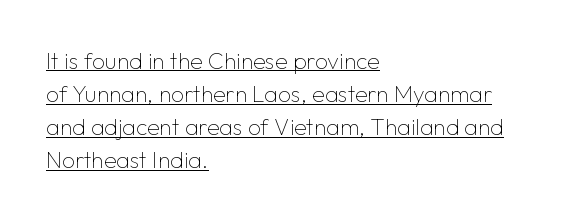
The image shows 23 px text type, upright; set left-aligned, normal line spacing (1.44x), normal letter spacing, underlined.
